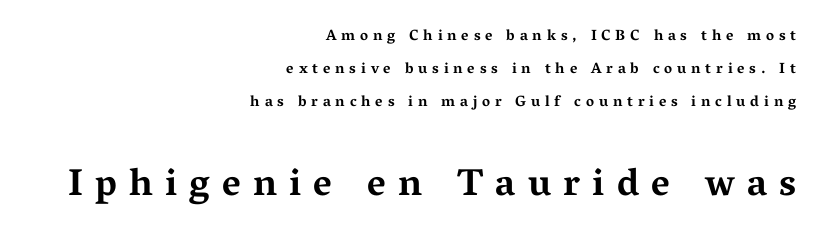
Heft: maximum for text — a bold. The designer gave the closing block more size than the opening block. Underline: absent. Look at the bottom of the vertical strokes: they flare into serifs here.
